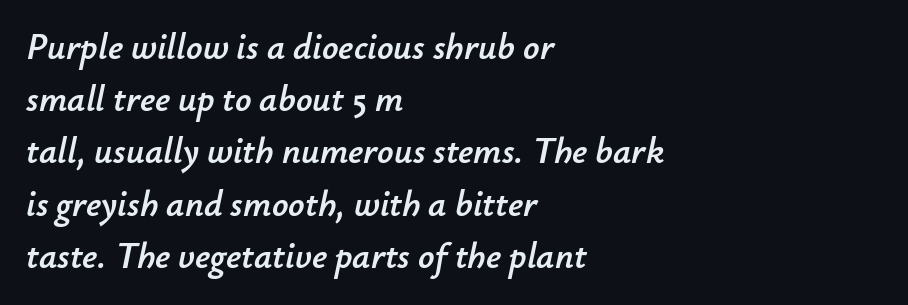
Successive baselines arrive at the customary interval. Left-aligned paragraph, ragged on the right. Rule under the text: the space is simply empty. Here the designer chose a conventional face with non-uniform glyph widths.
